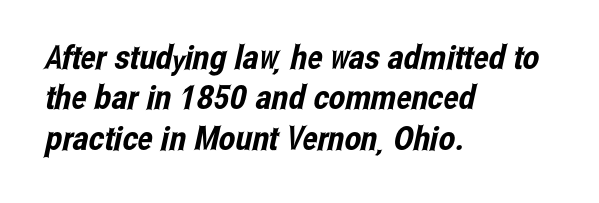
Q: Is the typeface a serif or a sans-serif typeface? A: Sans-serif.
Q: Is the text underlined? A: No.
Q: How is the paragraph aligned? A: Left-aligned.
Q: Is the spacing between letters normal or unusually wide? A: Normal.
Q: Width (condensed, normal, or wide)? A: Condensed.
Q: Stroke contrast? A: Low.
Q: x-height? A: Medium.
Q: Monospaced? A: No.
